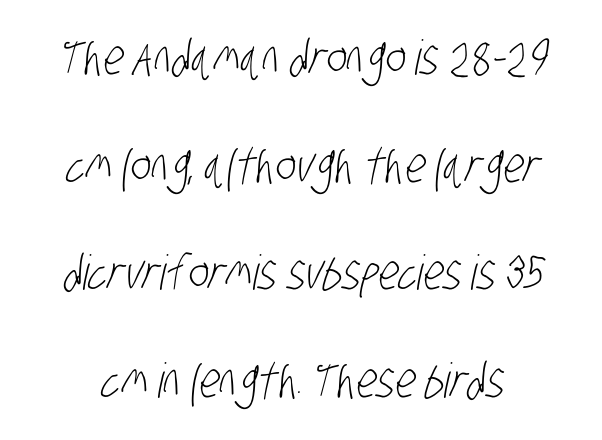
Q: Is the text bold? A: No.
Q: Is the typeface a serif or a sans-serif typeface? A: Sans-serif.
Q: Is the text underlined? A: No.
Q: Is the spacing between letters normal or unusually wide? A: Normal.
Q: Is the spacing between lines tight, normal or loose? A: Loose.
Q: Width (condensed, normal, or wide)? A: Condensed.
Q: Stroke contrast? A: Low.
Q: x-height? A: Large.
Q: Monospaced? A: No.
